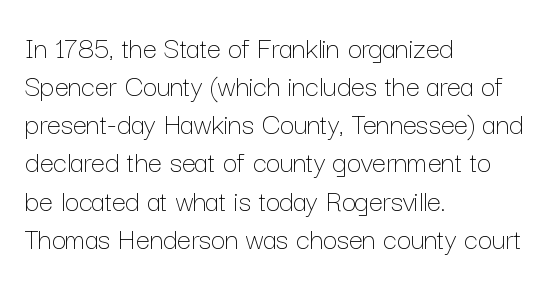
Q: Is the text bold? A: No.
Q: Is the text italic (slanted)? A: No, it is upright.
Q: Is the text underlined? A: No.
Q: How is the paragraph aligned? A: Left-aligned.
Q: Is the spacing between letters normal or unusually wide? A: Normal.
Q: Width (condensed, normal, or wide)? A: Normal.
Q: Stroke contrast? A: Low.
Q: x-height? A: Medium.
Q: Monospaced? A: No.
